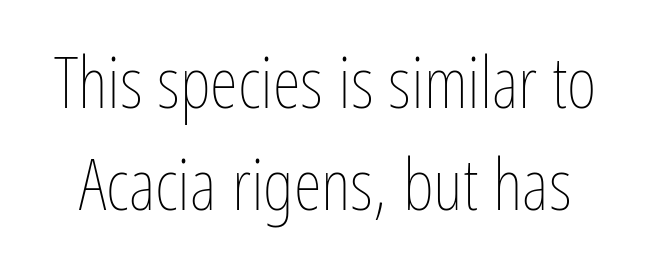
{"italic": "no", "bold": "no", "weight": "thin", "width": "condensed", "stroke_contrast": "low", "x_height": "medium", "monospaced": "no", "underline": "no", "line_spacing": "normal", "line_spacing_ratio": 1.42, "letter_spacing": "normal", "letter_spacing_em": 0.0, "glyph_px": 72}
